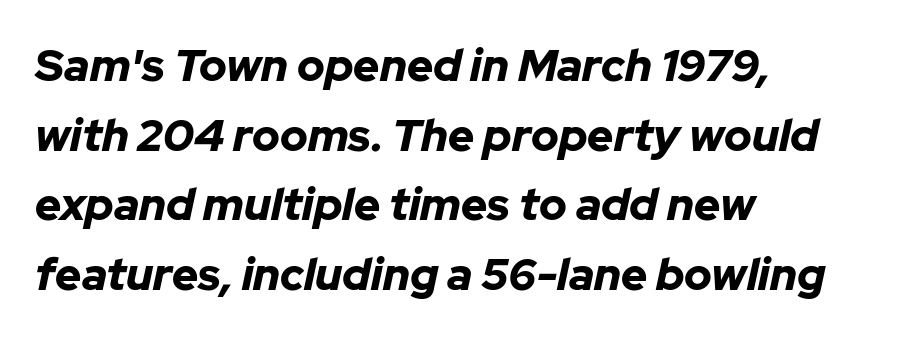
The foot of each line stays bare and open. Does the copy run flush right? No — it runs flush left. The lettering tilts uniformly, giving the passage an italic look. The passage shown is typed in a proportional face where columns would drift.
